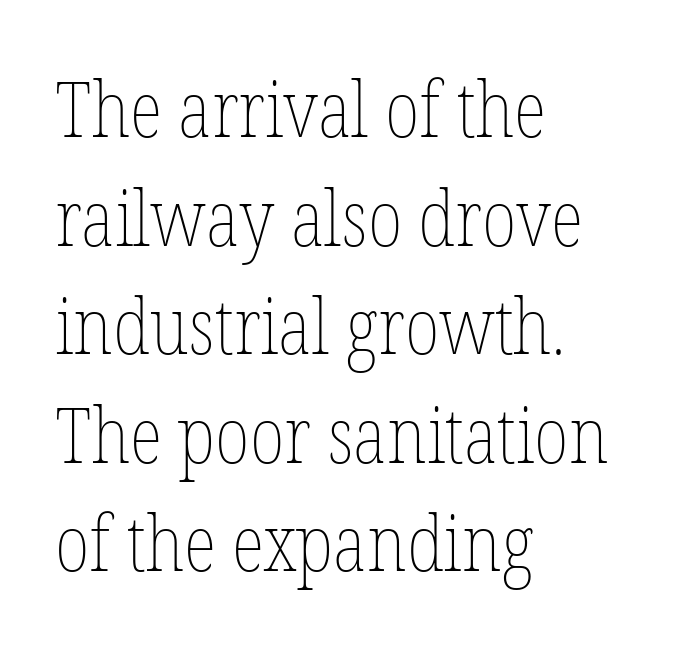
Q: Is the text bold? A: No.
Q: Is the text italic (slanted)? A: No, it is upright.
Q: Is the text underlined? A: No.
Q: How is the paragraph aligned? A: Left-aligned.
Q: Is the spacing between letters normal or unusually wide? A: Normal.
Q: Is the spacing between lines tight, normal or loose? A: Normal.
Q: Width (condensed, normal, or wide)? A: Condensed.
Q: Stroke contrast? A: Low.
Q: x-height? A: Medium.
Q: Monospaced? A: No.
